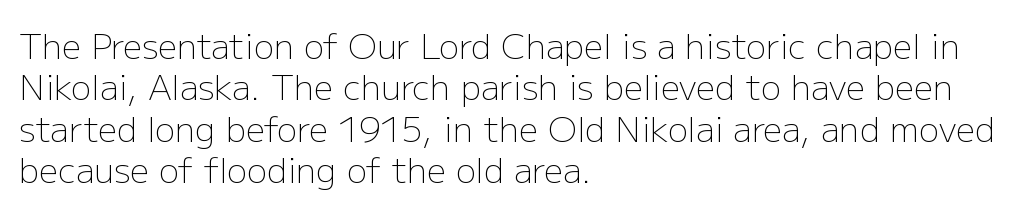
Q: Is the text bold? A: No.
Q: Is the text italic (slanted)? A: No, it is upright.
Q: Is the typeface a serif or a sans-serif typeface? A: Sans-serif.
Q: Is the text underlined? A: No.
Q: How is the paragraph aligned? A: Left-aligned.
Q: Is the spacing between letters normal or unusually wide? A: Normal.
Q: Width (condensed, normal, or wide)? A: Normal.
Q: Stroke contrast? A: Low.
Q: x-height? A: Medium.
Q: Monospaced? A: No.
